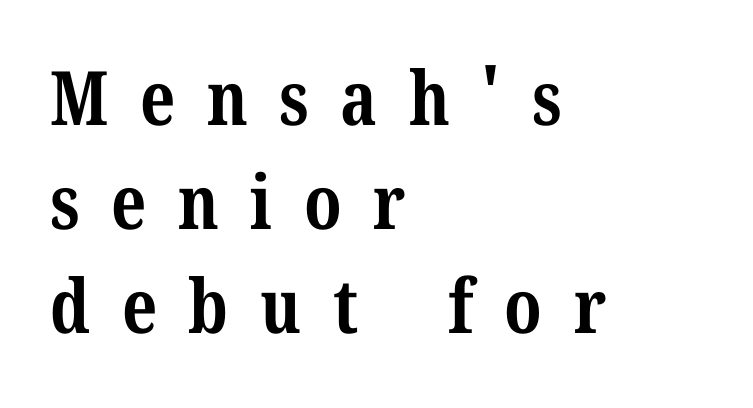
Italic: no, the glyphs are upright roman. Chunky letters — that's bold for sure. The leading is moderate, giving the passage an even texture. The text was rendered using a seriffed face with decorative stroke endings. Is the block centered? No — it sits flush against the left margin. Do the characters align in a grid? No, the font is proportional.
